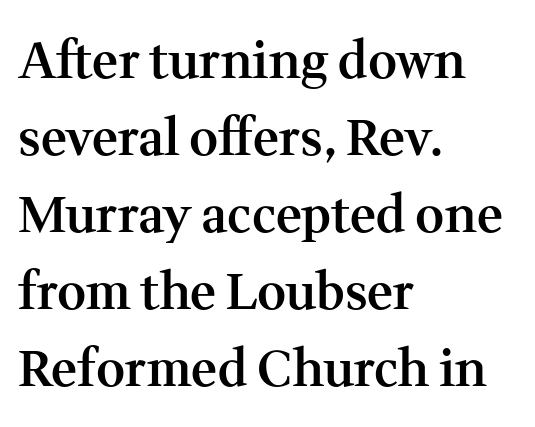
Does the lettering tilt? It doesn't — this is upright. Little horizontal feet cap the strokes, marking this as serif type. These lines are rendered in a variable-pitch font. Any mark beneath the type? The region is blank.
